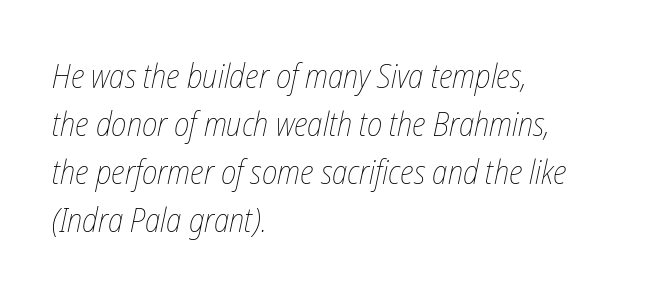
Characters are canted at an angle relative to the baseline's perpendicular. The lines are quadded left. Line spacing here is normal. Spacing verdict: proportional, widths tailored to each character. These lines keep a tight, regular rhythm from letter to letter.
